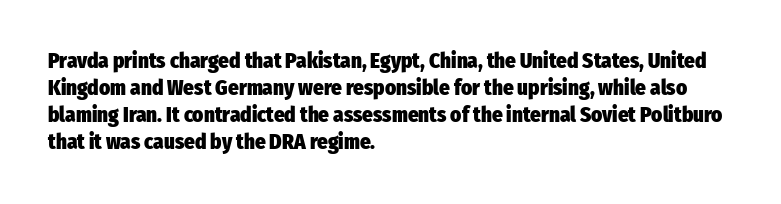
Q: Is the text bold? A: Yes.
Q: Is the text italic (slanted)? A: No, it is upright.
Q: Is the text underlined? A: No.
Q: How is the paragraph aligned? A: Left-aligned.
Q: Is the spacing between letters normal or unusually wide? A: Normal.
Q: Is the spacing between lines tight, normal or loose? A: Normal.
